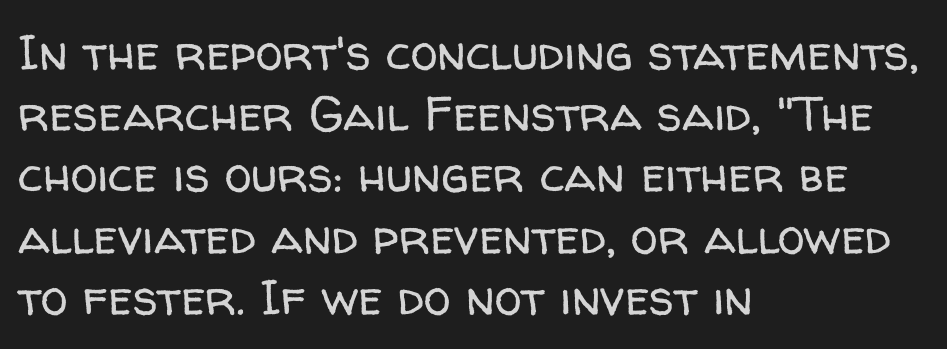
Horizontally, the lines are justified to the leading edge only. Serifs: no, the terminals of the letterforms are clean. The type sits square on the baseline with zero lean. The face used here is proportionally spaced, like ordinary book or web type. A light-to-regular cut is what we see here.
